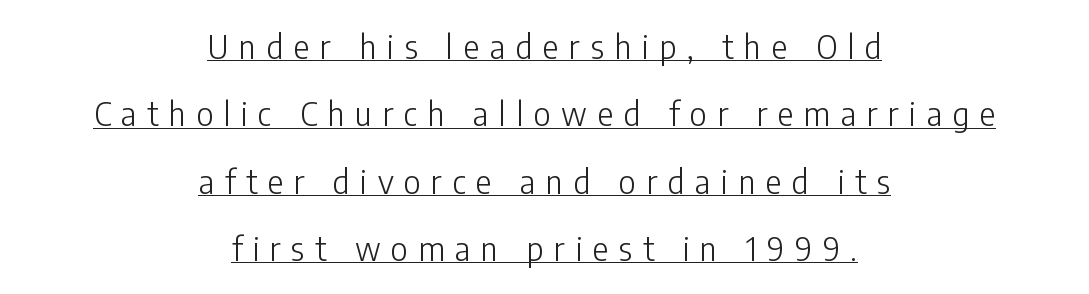
The image shows 33 px light, condensed sans-serif type, upright; set centered, loose line spacing (2.04x), unusually wide letter spacing (+0.32 em), underlined; low stroke contrast and a medium x-height.
